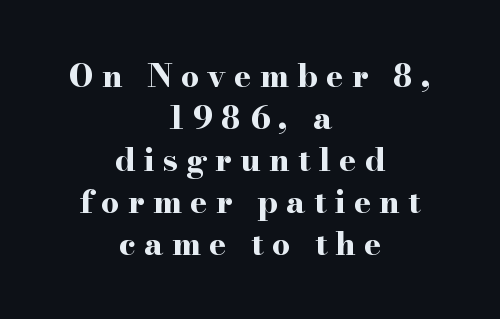
The image shows 32 px bold, wide serif type, upright; set centered, normal line spacing (1.31x), unusually wide letter spacing (+0.26 em), not underlined; high stroke contrast and a small x-height.
